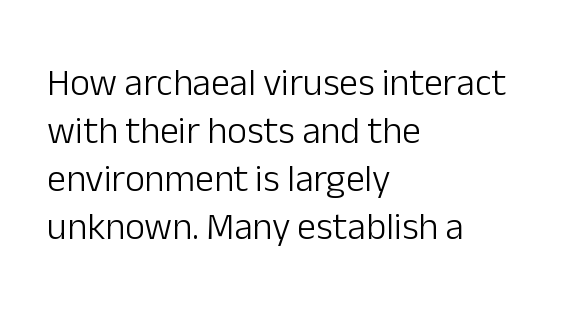
Ordinary non-slanted type is in use. In CSS terms this would be text-align: left. The passage shown is typeset with a sans-serif family. Type without underlining. The letters advance in unequal steps, a hallmark of proportional type.
